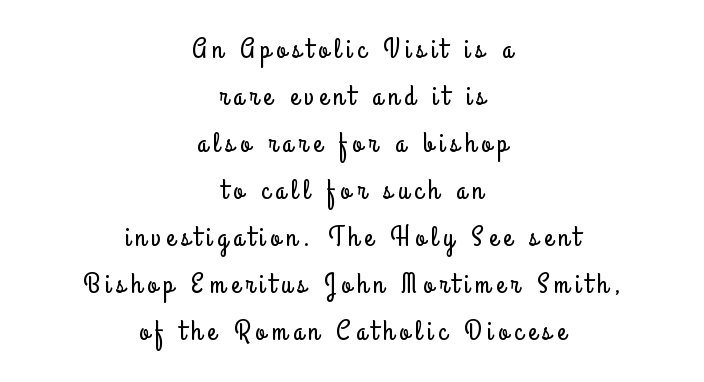
Q: Is the typeface a serif or a sans-serif typeface? A: Sans-serif.
Q: Is the text underlined? A: No.
Q: How is the paragraph aligned? A: Centered.
Q: Is the spacing between letters normal or unusually wide? A: Unusually wide.
Q: Is the spacing between lines tight, normal or loose? A: Normal.
Q: Width (condensed, normal, or wide)? A: Condensed.
Q: Stroke contrast? A: Low.
Q: x-height? A: Small.
Q: Monospaced? A: No.
